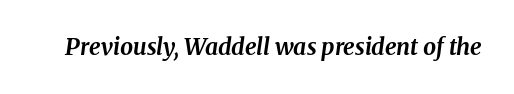
{"italic": "yes", "lean": "right", "slant_degrees": 8, "bold": "yes", "underline": "no", "letter_spacing": "normal", "letter_spacing_em": 0.0, "glyph_px": 23}
